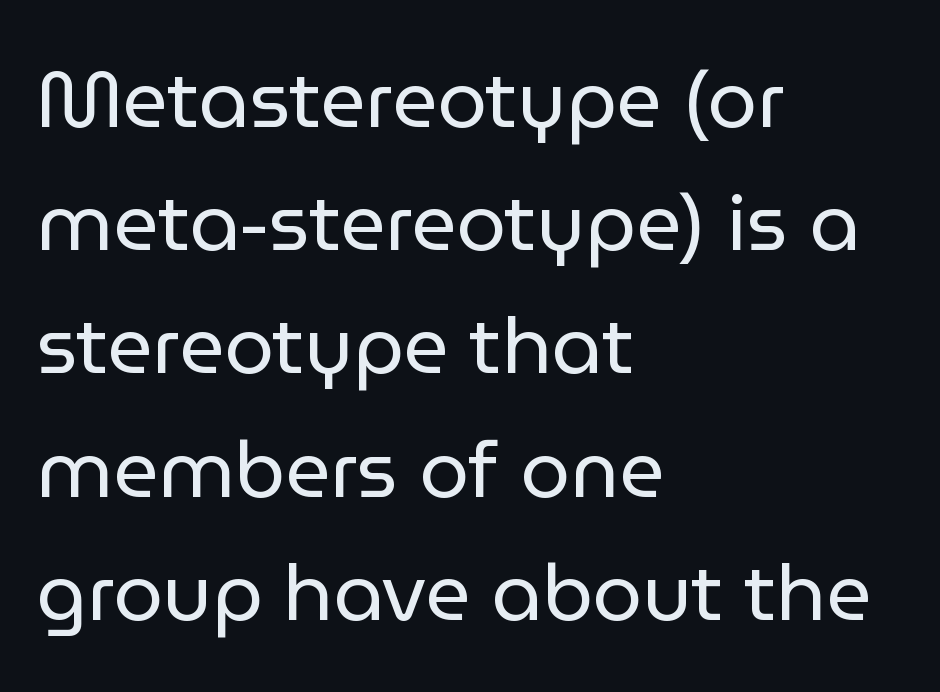
Bare-footed words on every line. Reading down the column, the eye jumps a familiar distance to each next line. Stems and bowls with no extra thickness — not bold. The axis of the letterforms is exactly vertical.
